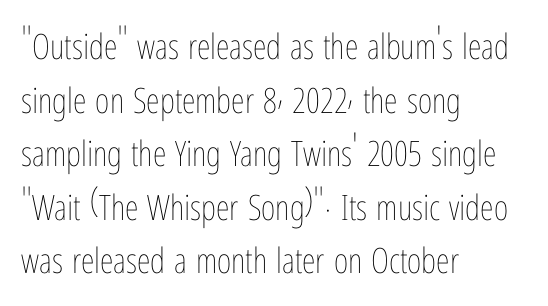
All the whitespace from short lines collects on the right. A typesetter would call this zero additional tracking. Type without underlining. These lines were composed using upright roman letters.
